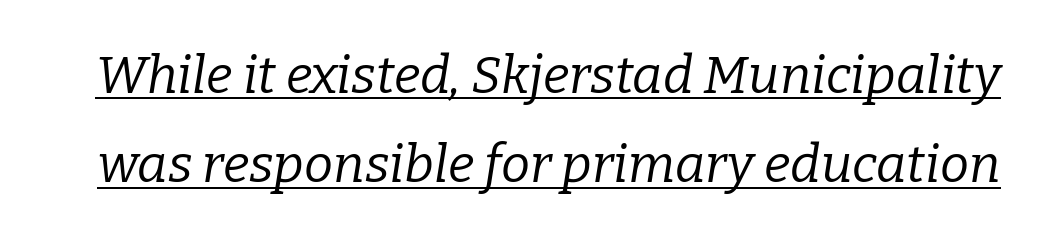
{"serif": "yes", "italic": "yes", "lean": "right", "slant_degrees": 9, "bold": "no", "weight": "regular", "width": "normal", "stroke_contrast": "low", "x_height": "medium", "monospaced": "no", "underline": "yes", "line_spacing_ratio": 1.72, "letter_spacing": "normal", "letter_spacing_em": 0.0, "glyph_px": 52}
